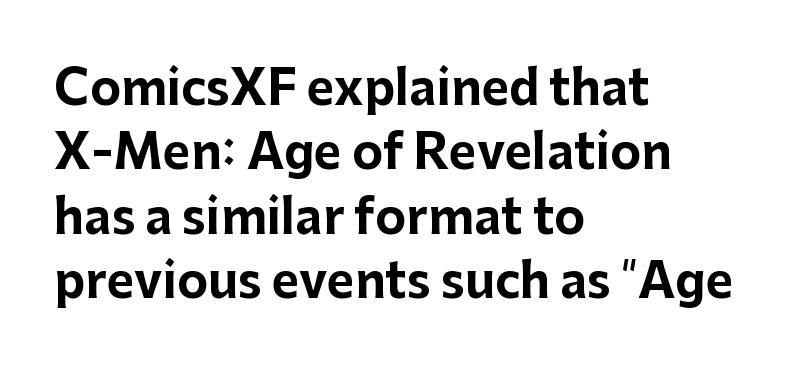
Designer's note — italics off, roman on. This rendering leaves character spacing at its baseline value. Each letter keeps its own natural width here, so spacing adapts to shape. Chunky letters — that's bold for sure. Typeset ragged right — the left edge is the straight one.
